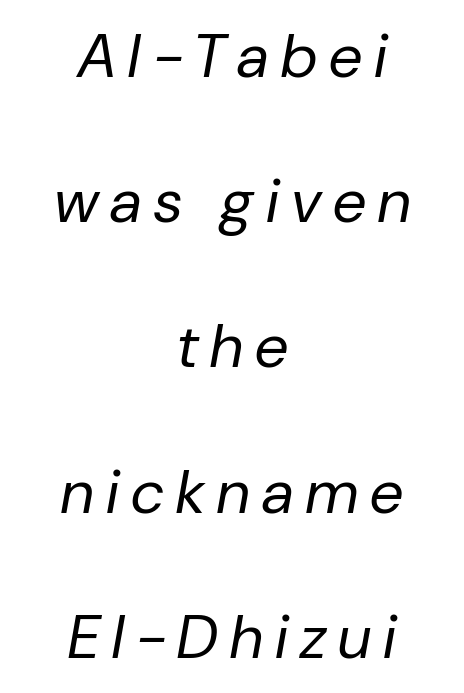
This sample uses an oblique cut, with every glyph tilted off the vertical. Caption: expanded tracking, letters set apart. No letter is thick-stroked: the sample isn't bold. These lines stand farther apart than default settings would place them. Here the designer chose a conventional face with non-uniform glyph widths.
